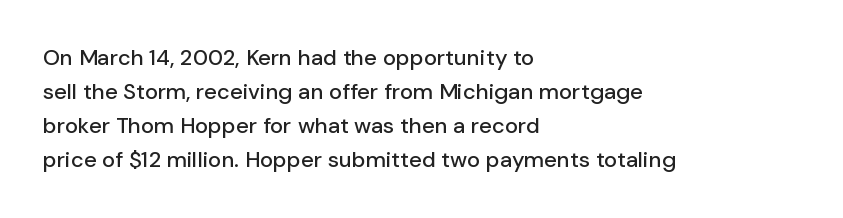
The image shows 22 px text type, upright; set left-aligned, normal line spacing (1.55x), normal letter spacing, not underlined.
